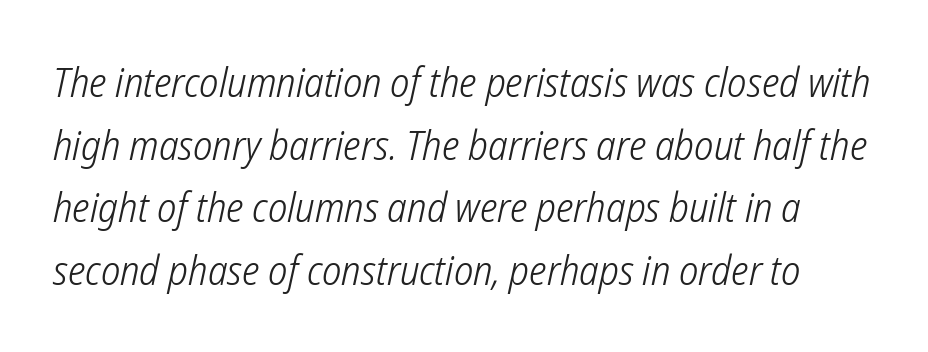
{"serif": "no", "bold": "no", "weight": "light", "width": "condensed", "stroke_contrast": "low", "x_height": "medium", "monospaced": "no", "underline": "no", "line_spacing": "normal", "line_spacing_ratio": 1.53, "letter_spacing": "normal", "letter_spacing_em": 0.0, "glyph_px": 41}
